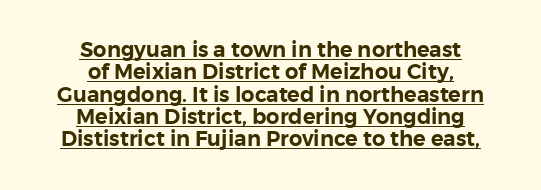
{"italic": "no", "underline": "yes", "align": "center", "line_spacing": "tight", "line_spacing_ratio": 1.06, "letter_spacing": "normal", "letter_spacing_em": 0.0, "glyph_px": 21}
